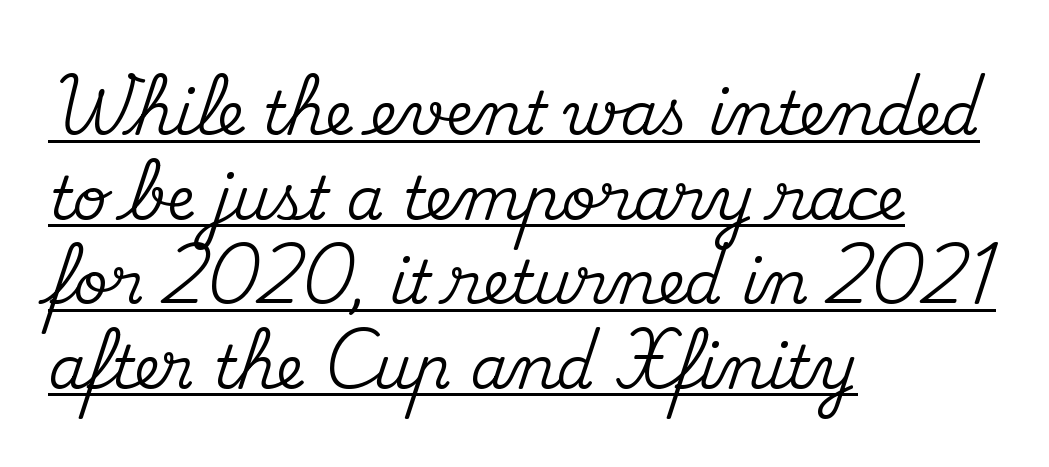
Compared with typical body copy, the letter spacing here is the same. This sample uses a serif face. Think of a printed novel: that variable character pitch is what you see here. Notice how the passage keeps a crisp vertical edge on the left only.
